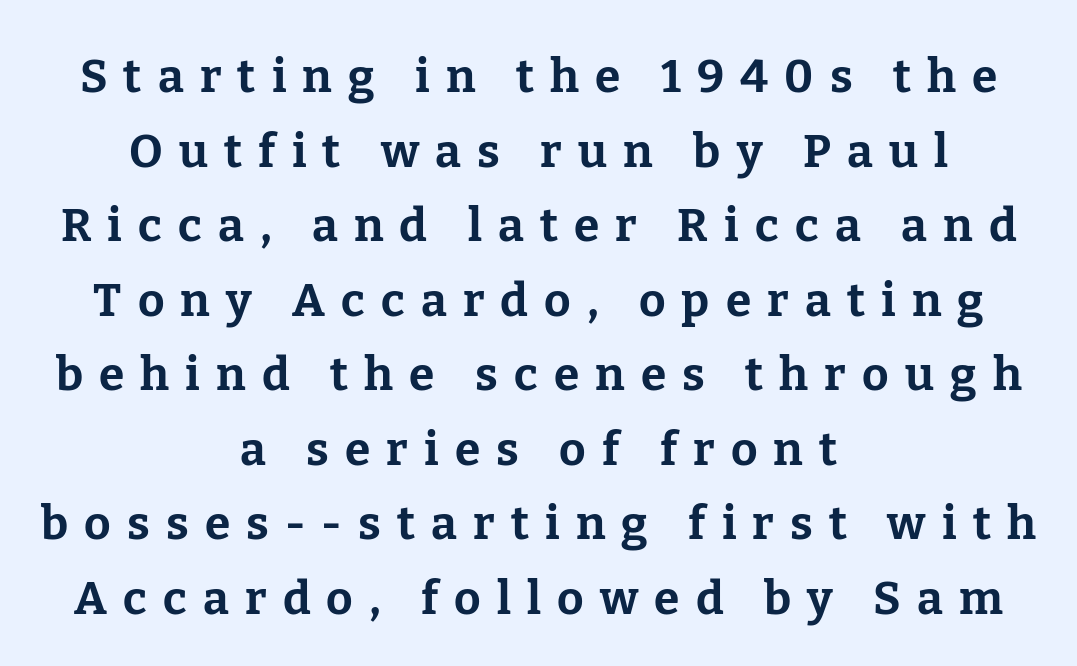
{"serif": "yes", "italic": "no", "bold": "yes", "weight": "bold", "width": "normal", "stroke_contrast": "low", "x_height": "medium", "monospaced": "no", "underline": "no", "align": "center", "line_spacing": "normal", "line_spacing_ratio": 1.62, "letter_spacing": "wide", "letter_spacing_em": 0.35, "glyph_px": 46}
